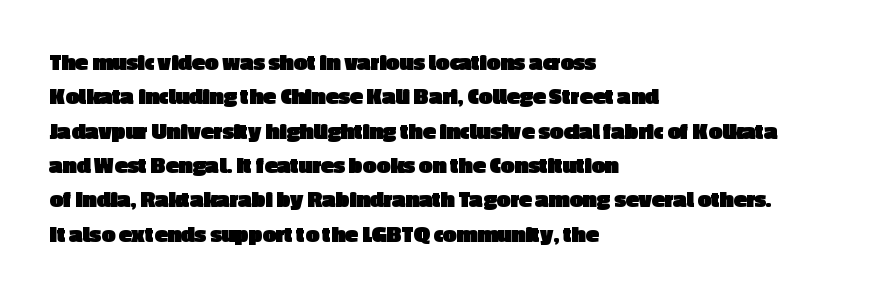
Q: Is the text bold? A: Yes.
Q: Is the text italic (slanted)? A: No, it is upright.
Q: Is the text underlined? A: No.
Q: How is the paragraph aligned? A: Left-aligned.
Q: Is the spacing between letters normal or unusually wide? A: Normal.
Q: Is the spacing between lines tight, normal or loose? A: Normal.
